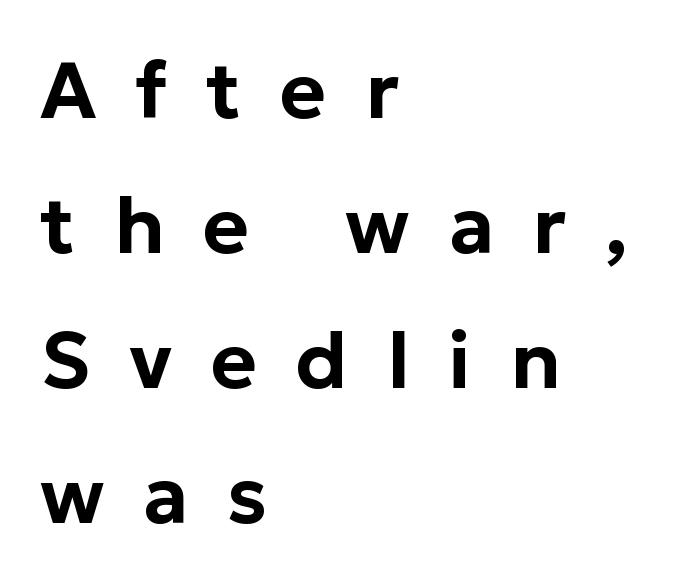
{"serif": "no", "italic": "no", "width": "normal", "stroke_contrast": "low", "x_height": "medium", "monospaced": "no", "underline": "no", "align": "left", "line_spacing_ratio": 1.71, "letter_spacing": "wide", "letter_spacing_em": 0.49, "glyph_px": 79}
